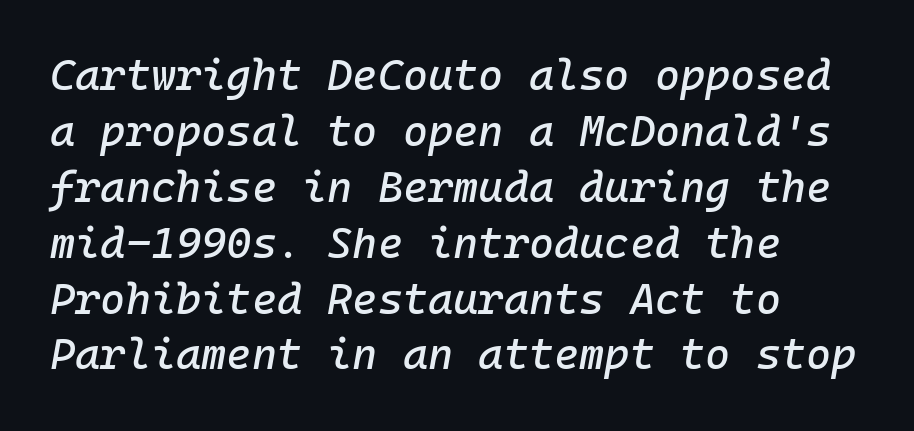
{"italic": "yes", "lean": "right", "slant_degrees": 10, "width": "normal", "stroke_contrast": "low", "x_height": "medium", "monospaced": "yes", "underline": "no", "align": "left", "line_spacing": "normal", "line_spacing_ratio": 1.3, "letter_spacing": "normal", "letter_spacing_em": 0.0, "glyph_px": 43}
